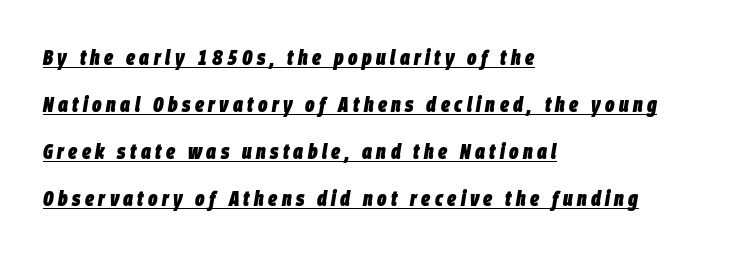
{"italic": "yes", "lean": "right", "slant_degrees": 9, "bold": "yes", "underline": "yes", "align": "left", "line_spacing": "loose", "line_spacing_ratio": 2.14, "letter_spacing": "wide", "letter_spacing_em": 0.2, "glyph_px": 22}
